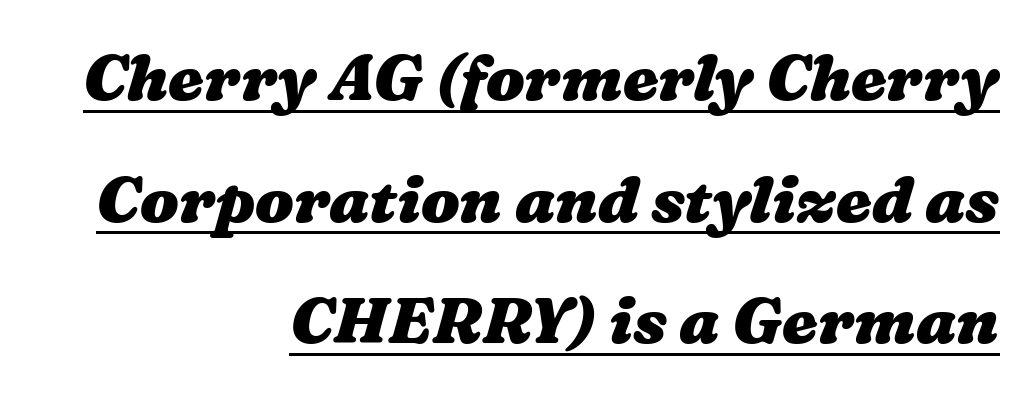
The image shows 64 px heavy, wide type; set right-aligned, loose line spacing (1.9x), normal letter spacing, underlined; medium stroke contrast and a medium x-height.
